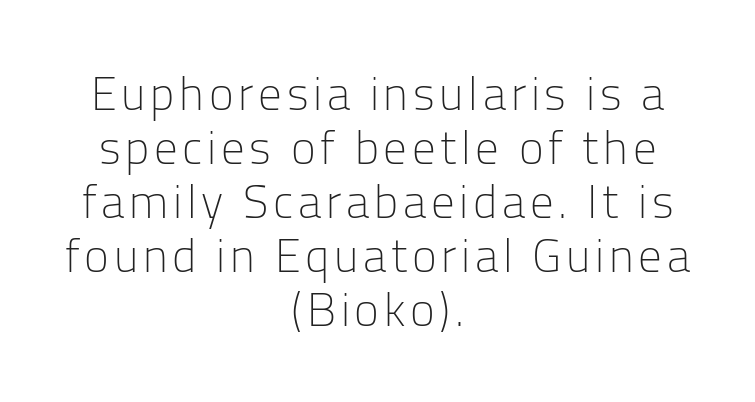
Q: Is the text bold? A: No.
Q: Is the text italic (slanted)? A: No, it is upright.
Q: Is the typeface a serif or a sans-serif typeface? A: Sans-serif.
Q: Is the text underlined? A: No.
Q: How is the paragraph aligned? A: Centered.
Q: Is the spacing between lines tight, normal or loose? A: Tight.
Q: Width (condensed, normal, or wide)? A: Normal.
Q: Stroke contrast? A: Low.
Q: x-height? A: Medium.
Q: Monospaced? A: No.
